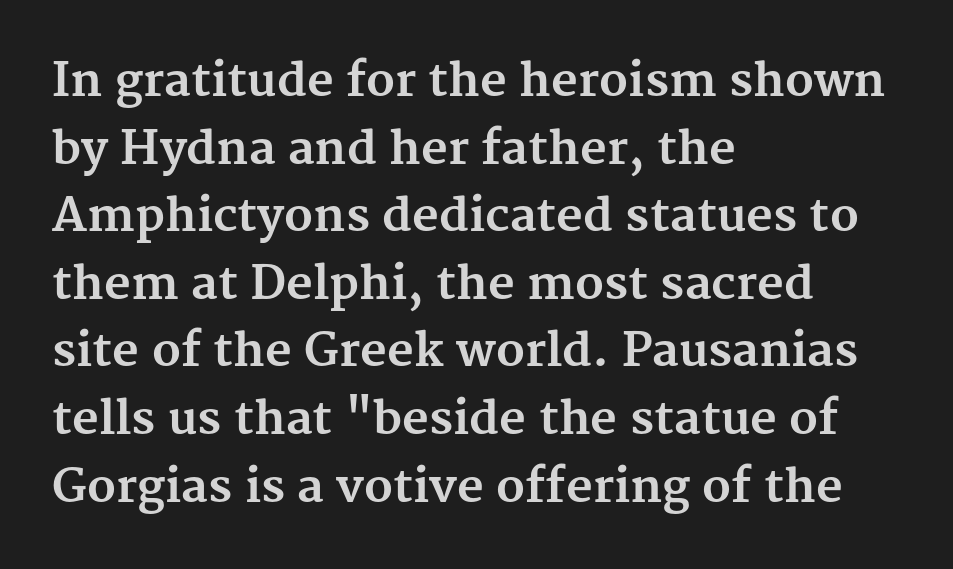
Q: Is the text bold? A: Yes.
Q: Is the text italic (slanted)? A: No, it is upright.
Q: Is the typeface a serif or a sans-serif typeface? A: Serif.
Q: Is the text underlined? A: No.
Q: How is the paragraph aligned? A: Left-aligned.
Q: Is the spacing between letters normal or unusually wide? A: Normal.
Q: Is the spacing between lines tight, normal or loose? A: Normal.
Q: Width (condensed, normal, or wide)? A: Normal.
Q: Stroke contrast? A: Medium.
Q: x-height? A: Medium.
Q: Monospaced? A: No.
